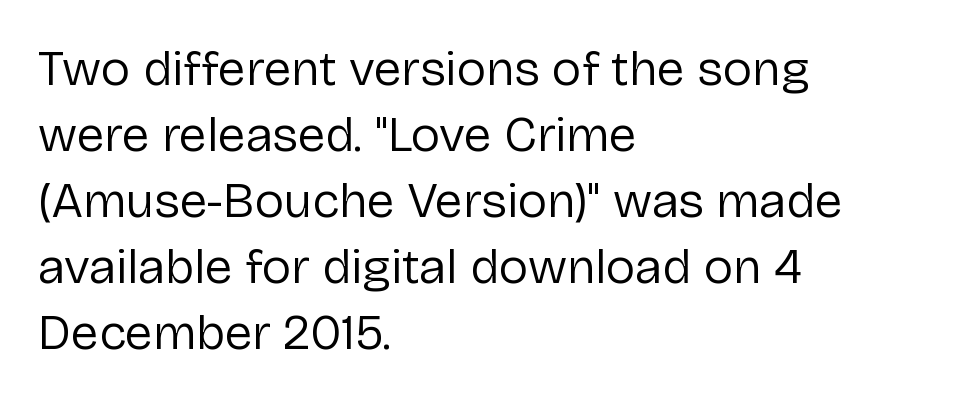
Horizontal alignment here is leftward, the default for most running prose. The strip under each line holds only bare page. Letterform terminals end flat and unadorned throughout the passage. The rendering uses natural spacing where letterforms have individual widths. What's the leading like? Ordinary, nothing unusual.
